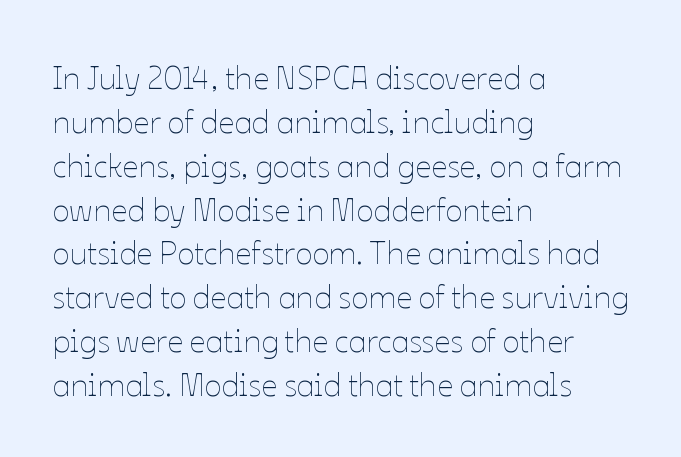
The image shows 32 px thin type, upright; set left-aligned, normal line spacing (1.37x), normal letter spacing, not underlined; low stroke contrast and a medium x-height.
